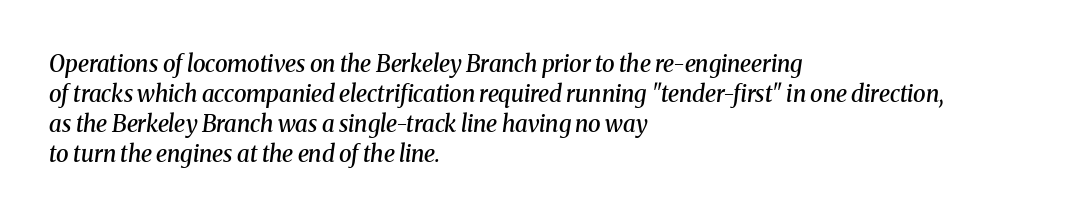
{"italic": "yes", "lean": "right", "slant_degrees": 8, "bold": "semi", "underline": "no", "align": "left", "line_spacing": "normal", "line_spacing_ratio": 1.31, "letter_spacing": "normal", "letter_spacing_em": 0.0, "glyph_px": 23}
